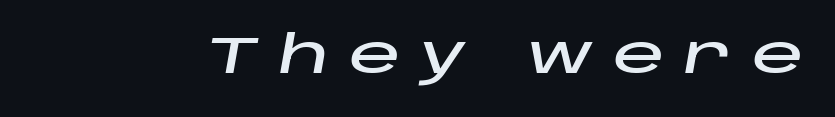
The passage shown is not underscored anywhere. This sample has the flowing, uneven cadence of proportional lettering. You could only call the tracking loose — the letters float apart. The lettering tilts uniformly, giving the passage an italic look.
